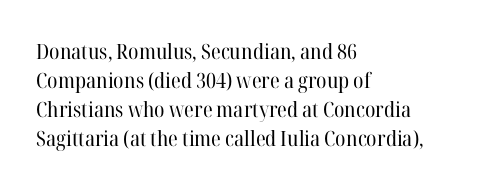
Letters rest on an invisible, unmarked baseline. Heaviness? Minimal to ordinary, like unemphasized prose. The rendering anchors every line to the left-hand side. The line-height multiplier appears to be the usual default.
